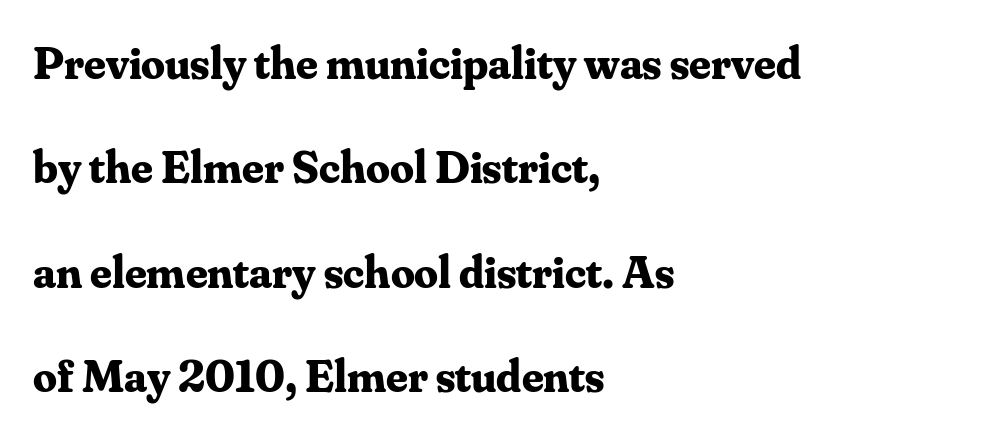
{"serif": "yes", "italic": "no", "bold": "yes", "weight": "bold", "width": "normal", "stroke_contrast": "medium", "x_height": "small", "monospaced": "no", "underline": "no", "align": "left", "line_spacing": "loose", "line_spacing_ratio": 2.22, "letter_spacing": "normal", "letter_spacing_em": 0.0, "glyph_px": 47}
